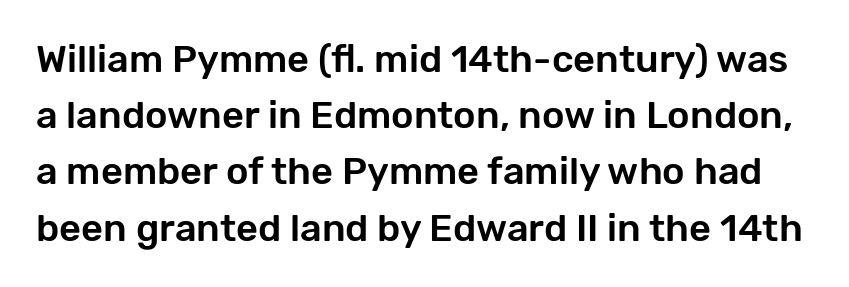
The specimen omits any rule beneath the text block's lines. Character widths vary here, with narrow letters taking less room than wide ones. Do the letters lean? They stand straight. This rendering employs a face without finishing strokes, i.e., a sans-serif.
